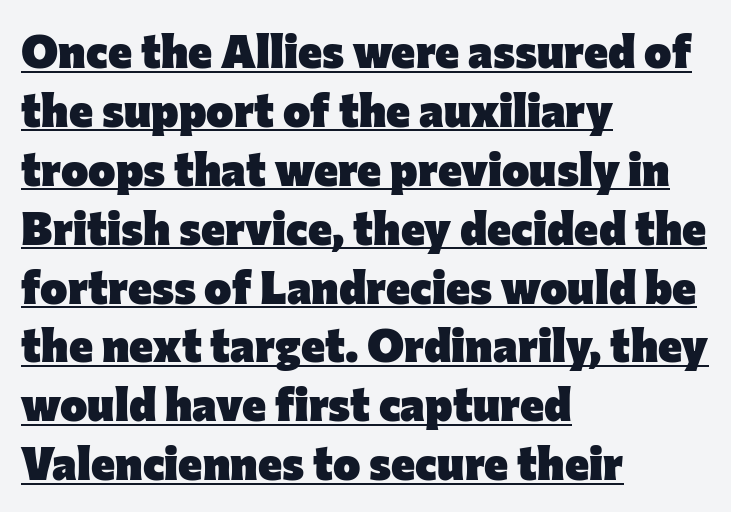
The image shows 46 px heavy sans-serif type, upright; set left-aligned, normal line spacing (1.28x), normal letter spacing, underlined; low stroke contrast and a medium x-height.
